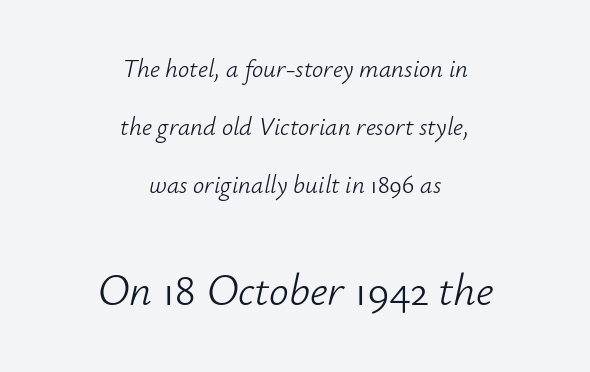
The lines are quadded center. Interline gaps are noticeably wide in this sample. Underline: absent. The whole block is typeset with a tilt.
